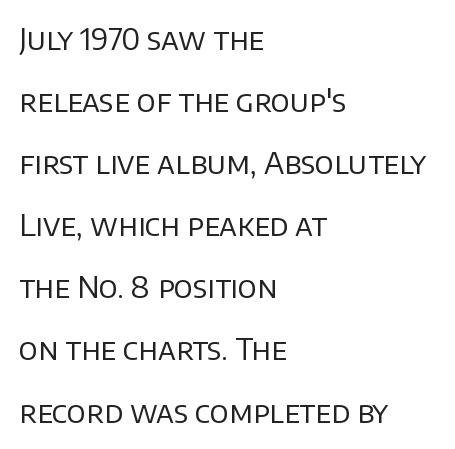
{"serif": "no", "italic": "no", "bold": "no", "weight": "regular", "width": "normal", "stroke_contrast": "low", "x_height": "large", "monospaced": "no", "underline": "no", "align": "left", "line_spacing": "loose", "line_spacing_ratio": 2.07, "letter_spacing": "normal", "letter_spacing_em": 0.0, "glyph_px": 30}
